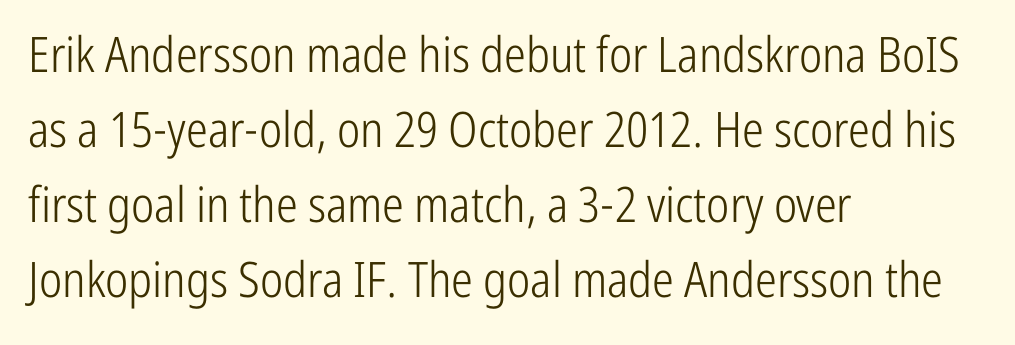
Every row of glyphs begins at an identical x-position on the left. Weight: not bold — regular or lighter. Classification — sans serif. The letters advance in unequal steps, a hallmark of proportional type. If you measured baseline to baseline, you'd find a middling distance. The zone under the glyphs is completely vacant.
